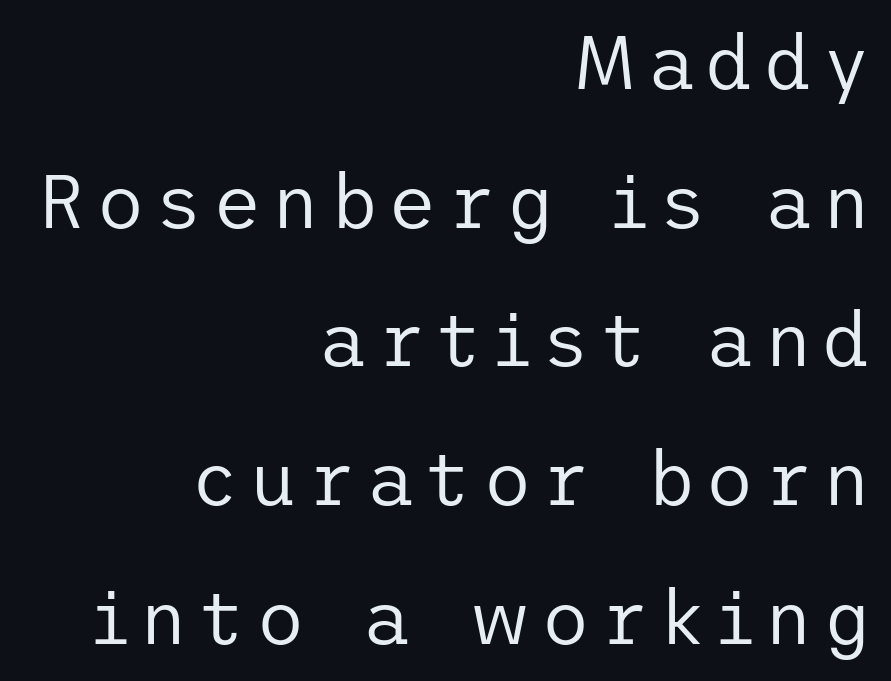
The image shows 75 px regular-weight sans-serif type, upright; set right-aligned, line spacing 1.85x, not underlined; low stroke contrast and a medium x-height.
